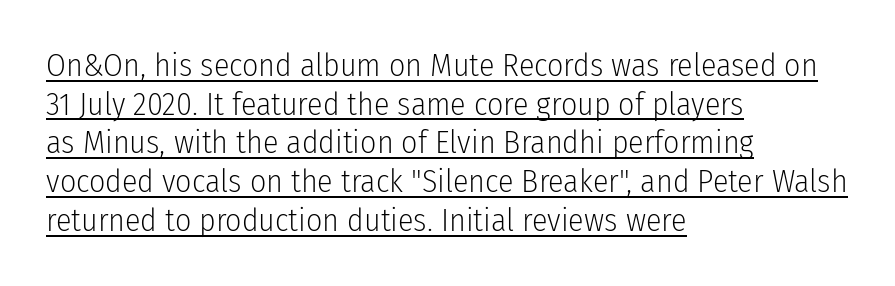
Q: Is the text bold? A: No.
Q: Is the text italic (slanted)? A: No, it is upright.
Q: Is the typeface a serif or a sans-serif typeface? A: Sans-serif.
Q: Is the text underlined? A: Yes.
Q: How is the paragraph aligned? A: Left-aligned.
Q: Is the spacing between letters normal or unusually wide? A: Normal.
Q: Width (condensed, normal, or wide)? A: Condensed.
Q: Stroke contrast? A: Low.
Q: x-height? A: Medium.
Q: Monospaced? A: No.
